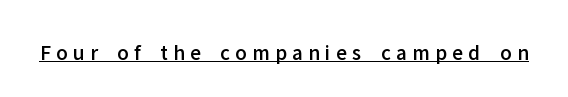
Q: Is the text italic (slanted)? A: No, it is upright.
Q: Is the text underlined? A: Yes.
Q: Is the spacing between letters normal or unusually wide? A: Unusually wide.
